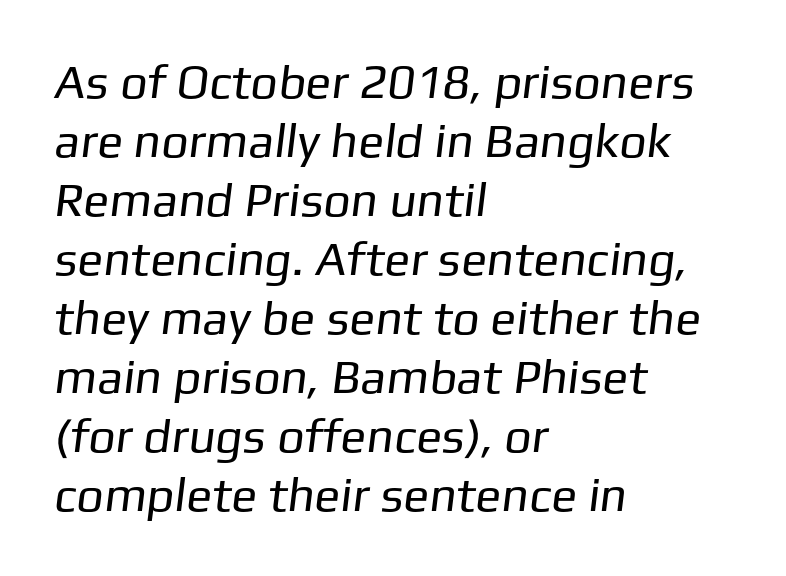
The image shows 48 px regular-weight sans-serif type; set left-aligned, line spacing 1.23x, normal letter spacing, not underlined; low stroke contrast and a medium x-height.
